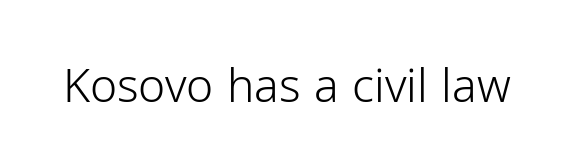
The image shows 46 px light sans-serif type, upright; set normal letter spacing, not underlined; low stroke contrast and a medium x-height.
